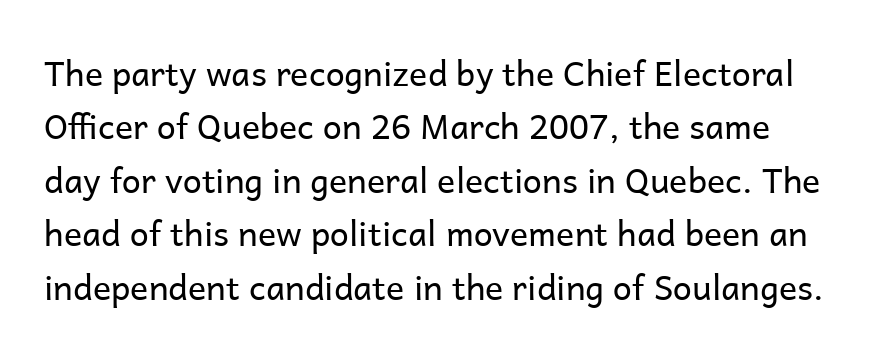
Q: Is the text bold? A: No.
Q: Is the text italic (slanted)? A: No, it is upright.
Q: Is the typeface a serif or a sans-serif typeface? A: Sans-serif.
Q: Is the text underlined? A: No.
Q: Is the spacing between letters normal or unusually wide? A: Normal.
Q: Is the spacing between lines tight, normal or loose? A: Normal.
Q: Width (condensed, normal, or wide)? A: Normal.
Q: Stroke contrast? A: Low.
Q: x-height? A: Medium.
Q: Monospaced? A: No.
